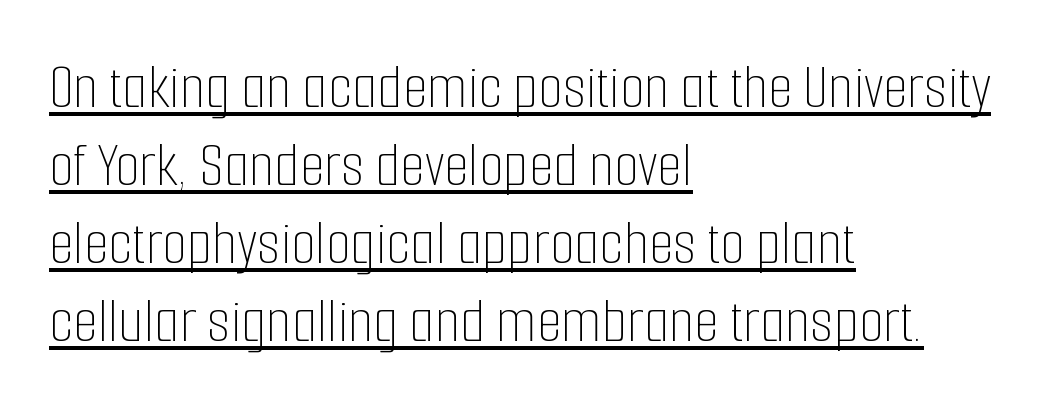
The image shows 64 px thin, condensed type, upright; set left-aligned, line spacing 1.22x, normal letter spacing, underlined; low stroke contrast and a medium x-height.
